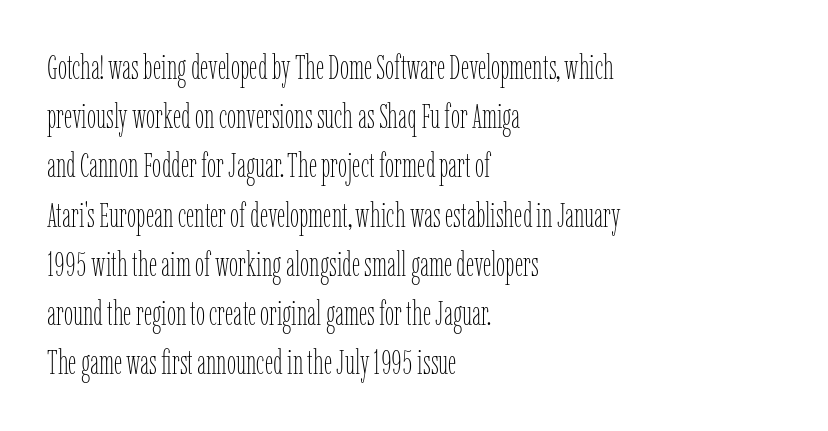
{"italic": "no", "bold": "no", "weight": "thin", "width": "condensed", "stroke_contrast": "low", "x_height": "medium", "monospaced": "no", "underline": "no", "align": "left", "line_spacing": "normal", "line_spacing_ratio": 1.49, "letter_spacing": "normal", "letter_spacing_em": 0.0, "glyph_px": 33}
